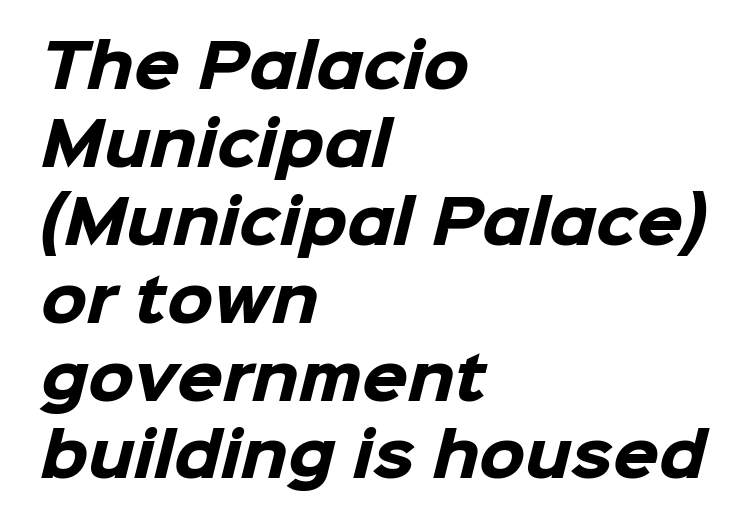
{"serif": "no", "bold": "yes", "weight": "heavy", "width": "normal", "stroke_contrast": "low", "x_height": "medium", "monospaced": "no", "underline": "no", "align": "left", "line_spacing": "normal", "line_spacing_ratio": 1.32, "letter_spacing": "normal", "letter_spacing_em": 0.0, "glyph_px": 59}
